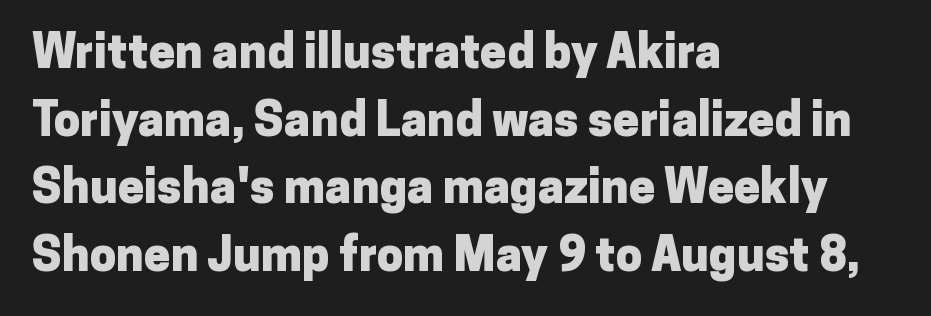
{"serif": "no", "italic": "no", "bold": "yes", "weight": "heavy", "width": "normal", "stroke_contrast": "low", "x_height": "medium", "monospaced": "no", "underline": "no", "align": "left", "line_spacing": "normal", "line_spacing_ratio": 1.44, "letter_spacing": "normal", "letter_spacing_em": 0.0, "glyph_px": 47}
